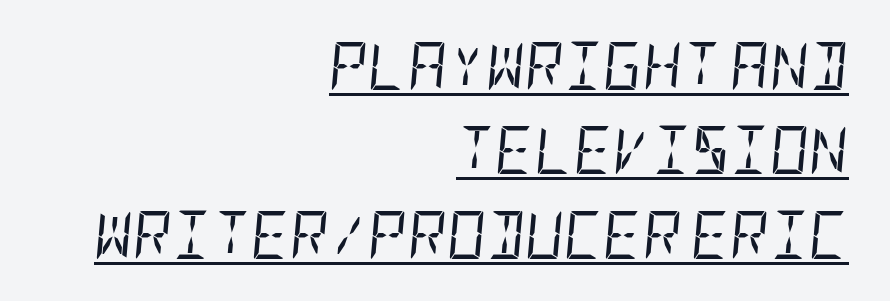
Posture: slanted. Teacher's note: observe the even right margin — that is flush-right alignment. Stroke mass is kept to a normal reading level or below. The gaps between neighbouring characters are ordinary and unremarkable. The face used here appears with an underline applied.
